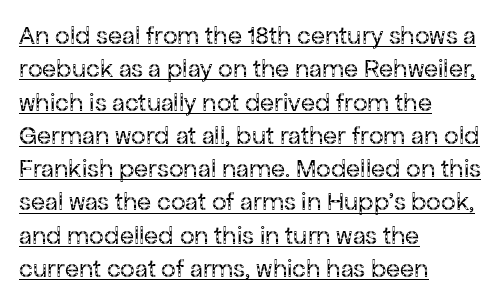
{"italic": "no", "bold": "no", "underline": "yes", "align": "left", "line_spacing": "normal", "line_spacing_ratio": 1.28, "letter_spacing": "normal", "letter_spacing_em": 0.0, "glyph_px": 26}
